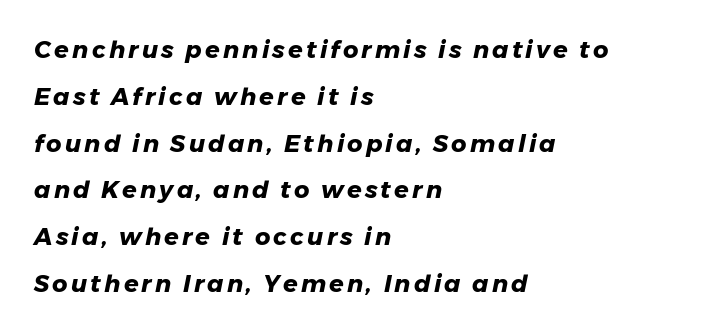
The letters are bold, with thick, heavy strokes. Every row of glyphs begins at an identical x-position on the left. Leading is clearly above the norm, producing a sparse column. Style check: oblique. The space directly below the letters is spotless.
